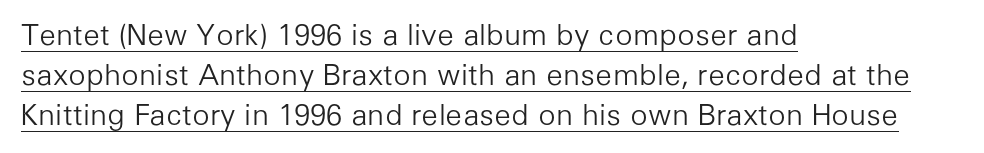
The image shows 29 px light sans-serif type, upright; set left-aligned, normal line spacing (1.38x), normal letter spacing, underlined; low stroke contrast and a medium x-height.
